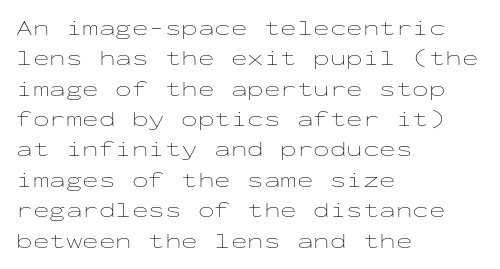
Q: Is the text bold? A: No.
Q: Is the text italic (slanted)? A: No, it is upright.
Q: Is the text underlined? A: No.
Q: How is the paragraph aligned? A: Left-aligned.
Q: Is the spacing between letters normal or unusually wide? A: Normal.
Q: Is the spacing between lines tight, normal or loose? A: Normal.
